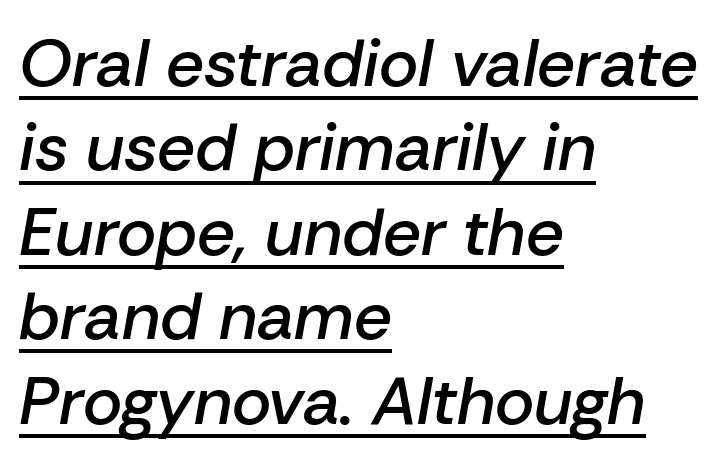
Q: Is the text bold? A: Semi-bold.
Q: Is the text italic (slanted)? A: Yes, it leans right by about 10 degrees.
Q: Is the text underlined? A: Yes.
Q: How is the paragraph aligned? A: Left-aligned.
Q: Is the spacing between letters normal or unusually wide? A: Normal.
Q: Is the spacing between lines tight, normal or loose? A: Normal.
Q: Width (condensed, normal, or wide)? A: Normal.
Q: Stroke contrast? A: Low.
Q: x-height? A: Medium.
Q: Monospaced? A: No.
